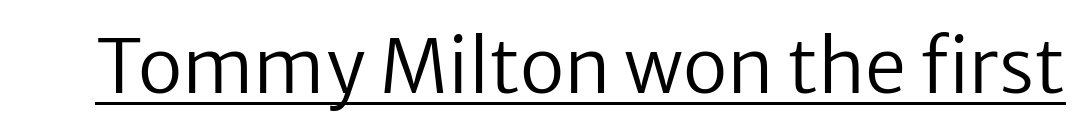
{"serif": "no", "italic": "no", "bold": "no", "weight": "regular", "width": "normal", "stroke_contrast": "low", "x_height": "medium", "monospaced": "no", "underline": "yes", "letter_spacing": "normal", "letter_spacing_em": 0.0, "glyph_px": 74}
